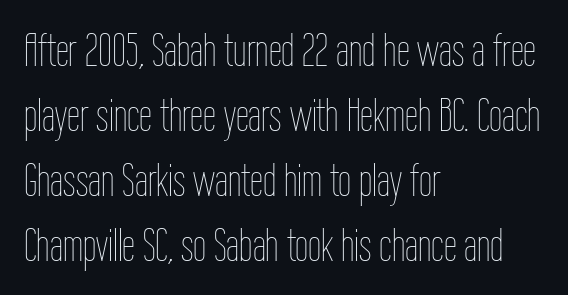
Q: Is the text bold? A: No.
Q: Is the text italic (slanted)? A: No, it is upright.
Q: Is the text underlined? A: No.
Q: How is the paragraph aligned? A: Left-aligned.
Q: Is the spacing between letters normal or unusually wide? A: Normal.
Q: Is the spacing between lines tight, normal or loose? A: Normal.
Q: Width (condensed, normal, or wide)? A: Condensed.
Q: Stroke contrast? A: Low.
Q: x-height? A: Medium.
Q: Monospaced? A: No.
